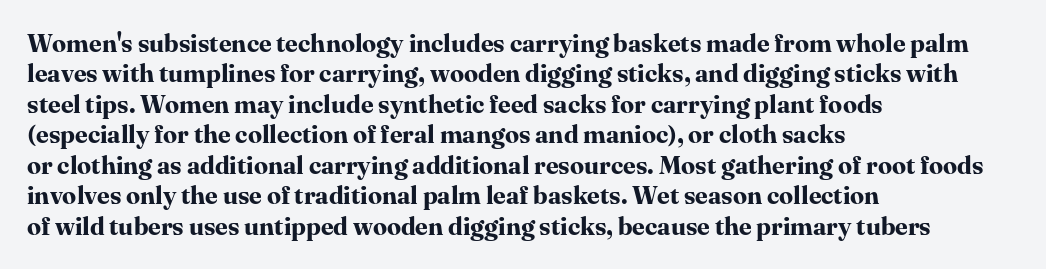
The image shows 25 px bold type, upright; set left-aligned, line spacing 1.22x, normal letter spacing, not underlined.
